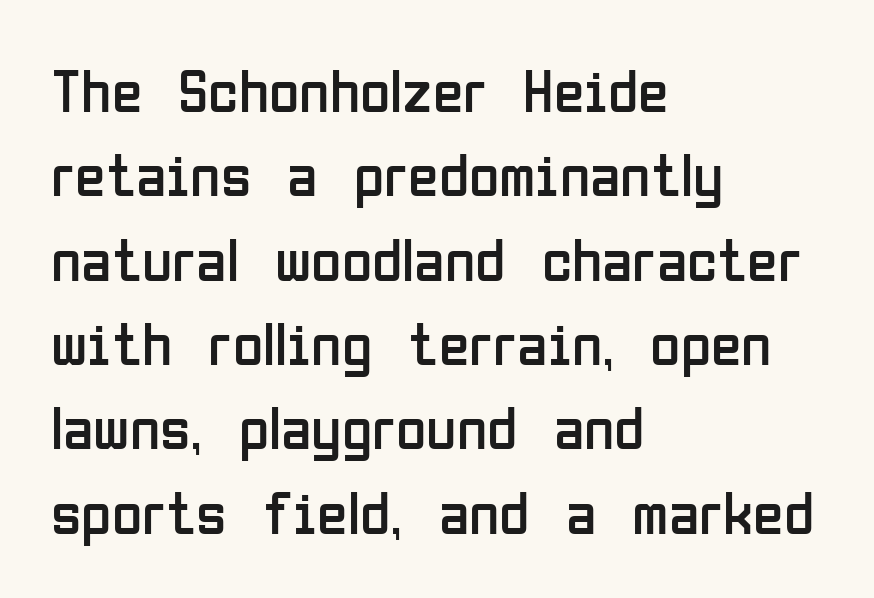
The image shows 62 px regular-weight, condensed sans-serif type, upright; set left-aligned, normal line spacing (1.36x), normal letter spacing, not underlined; low stroke contrast and a medium x-height.
